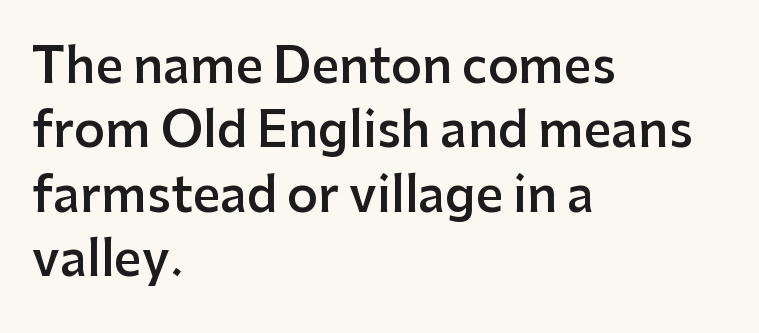
In terms of letterform style, serifs are entirely absent. The block of text has a typical density, with ordinary space between rows. How heavy is the stroke? Medium-heavy — a semibold, shy of bold. Nope, not italic — everything's standing straight. Rule under the text: the space is simply empty. Leftover space on each line is placed entirely after the last word.
